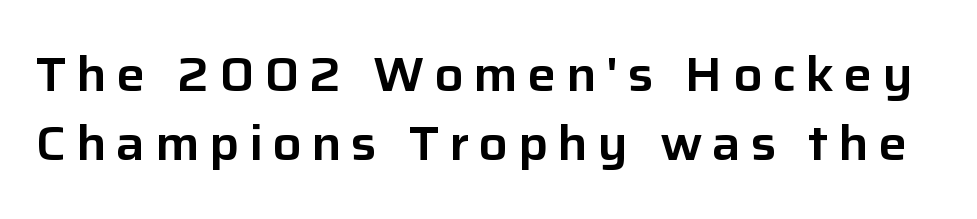
The image shows 48 px sans-serif type, upright; set normal line spacing (1.44x), unusually wide letter spacing (+0.2 em), not underlined; low stroke contrast and a medium x-height.
